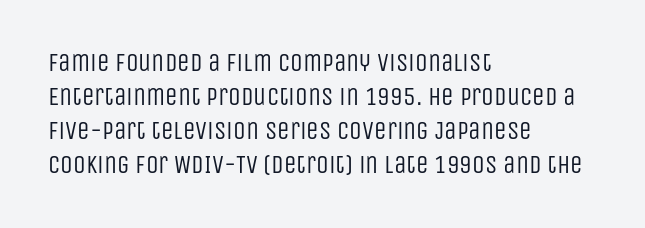
The image shows 25 px text type, upright; set left-aligned, normal line spacing (1.36x), normal letter spacing, not underlined.
